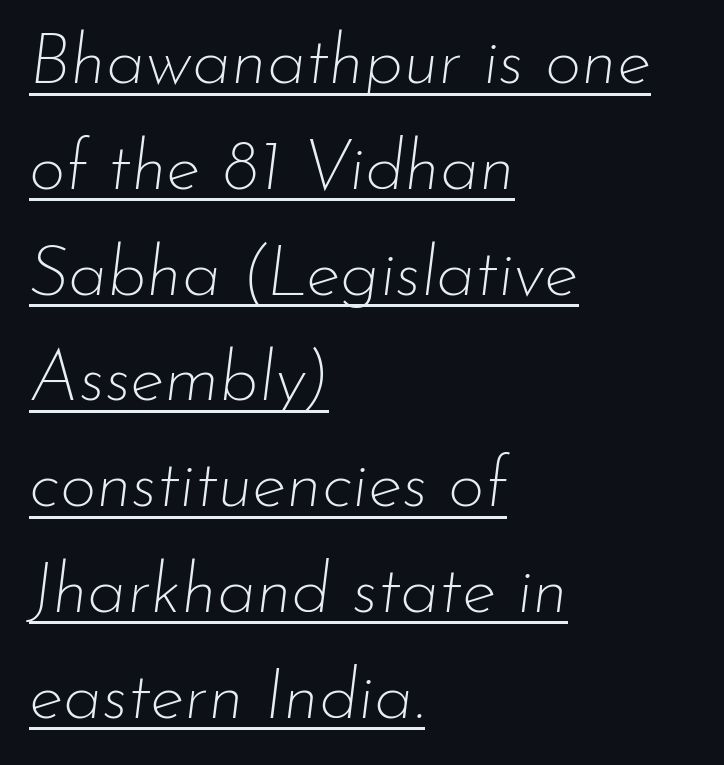
Q: Is the text bold? A: No.
Q: Is the text italic (slanted)? A: Yes, it leans right by about 7 degrees.
Q: Is the text underlined? A: Yes.
Q: How is the paragraph aligned? A: Left-aligned.
Q: Is the spacing between letters normal or unusually wide? A: Normal.
Q: Is the spacing between lines tight, normal or loose? A: Normal.
Q: Width (condensed, normal, or wide)? A: Normal.
Q: Stroke contrast? A: Low.
Q: x-height? A: Small.
Q: Monospaced? A: No.
